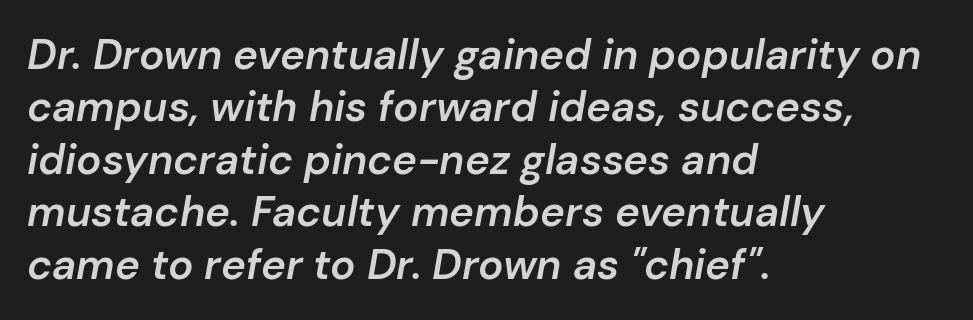
Underline: absent. The font is running at a semibold setting, under full bold. All the whitespace from short lines collects on the right. Words appear dense and cohesive because spacing is normal. Normally led — the rows are evenly, conventionally spaced. Character widths vary here, with narrow letters taking less room than wide ones.
